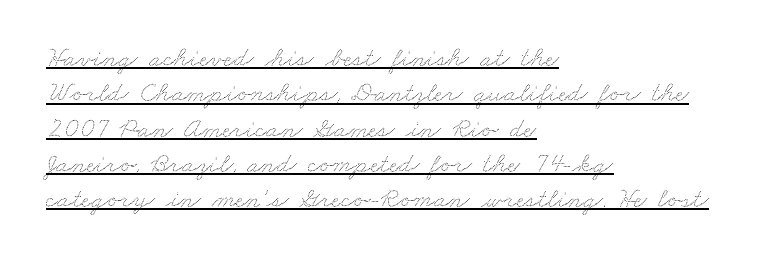
{"width": "wide", "stroke_contrast": "low", "x_height": "small", "monospaced": "no", "underline": "yes", "align": "left", "line_spacing": "normal", "line_spacing_ratio": 1.26, "letter_spacing": "normal", "letter_spacing_em": 0.0, "glyph_px": 28}
